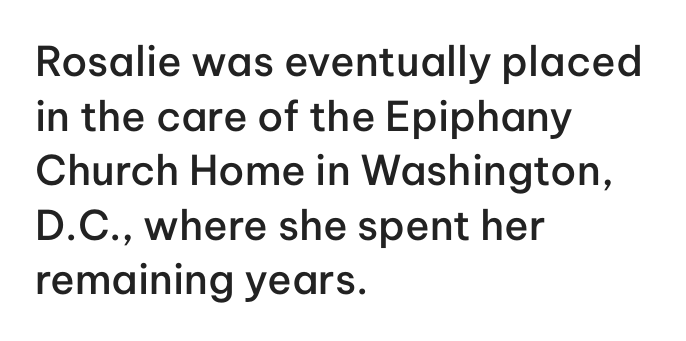
The image shows 41 px semibold sans-serif type, upright; set left-aligned, normal line spacing (1.33x), normal letter spacing, not underlined; low stroke contrast and a medium x-height.
